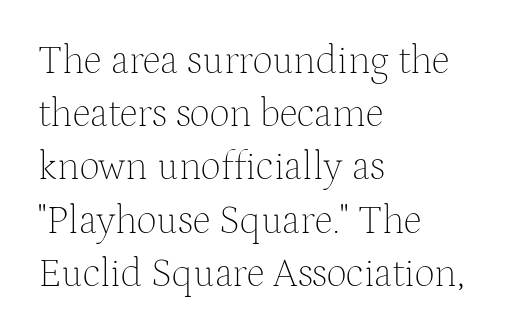
{"serif": "yes", "italic": "no", "bold": "no", "weight": "thin", "width": "normal", "stroke_contrast": "medium", "x_height": "medium", "monospaced": "no", "underline": "no", "align": "left", "line_spacing": "normal", "line_spacing_ratio": 1.33, "letter_spacing": "normal", "letter_spacing_em": 0.0, "glyph_px": 40}
